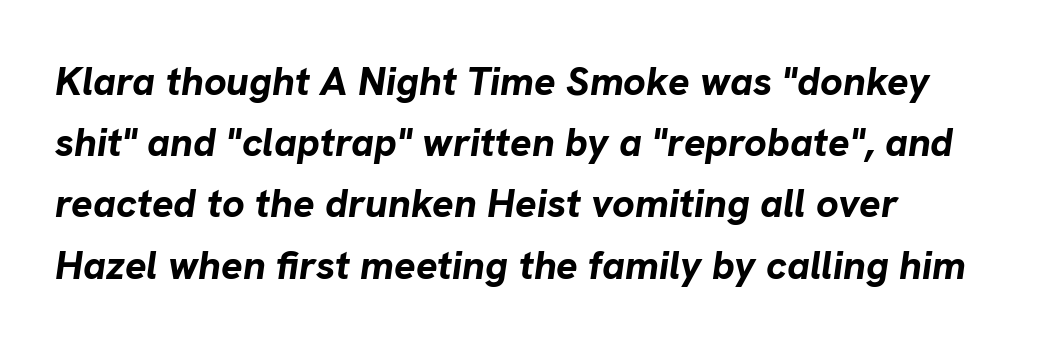
{"italic": "yes", "lean": "right", "slant_degrees": 8, "bold": "yes", "weight": "bold", "width": "normal", "stroke_contrast": "low", "x_height": "medium", "monospaced": "no", "underline": "no", "line_spacing": "normal", "line_spacing_ratio": 1.53, "letter_spacing": "normal", "letter_spacing_em": 0.0, "glyph_px": 40}
